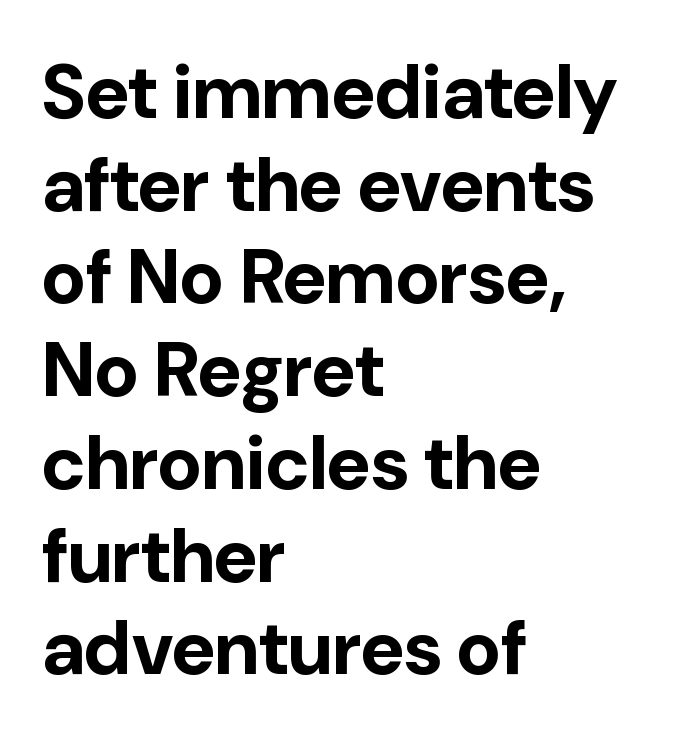
Q: Is the text bold? A: Yes.
Q: Is the text italic (slanted)? A: No, it is upright.
Q: Is the typeface a serif or a sans-serif typeface? A: Sans-serif.
Q: Is the text underlined? A: No.
Q: How is the paragraph aligned? A: Left-aligned.
Q: Is the spacing between letters normal or unusually wide? A: Normal.
Q: Width (condensed, normal, or wide)? A: Normal.
Q: Stroke contrast? A: Low.
Q: x-height? A: Medium.
Q: Monospaced? A: No.
